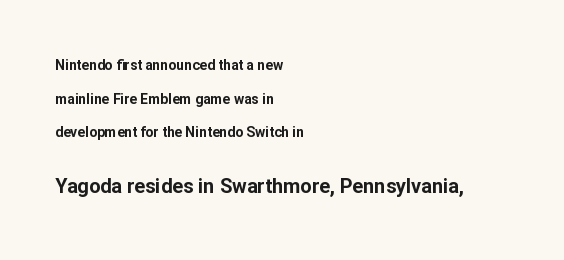
{"italic": "no", "bold": "yes", "underline": "no", "align": "left", "line_spacing": "loose", "line_spacing_ratio": 2.41, "letter_spacing": "normal", "letter_spacing_em": 0.0, "larger_block": "second", "size_ratio": 1.43, "glyph_px": 20}
